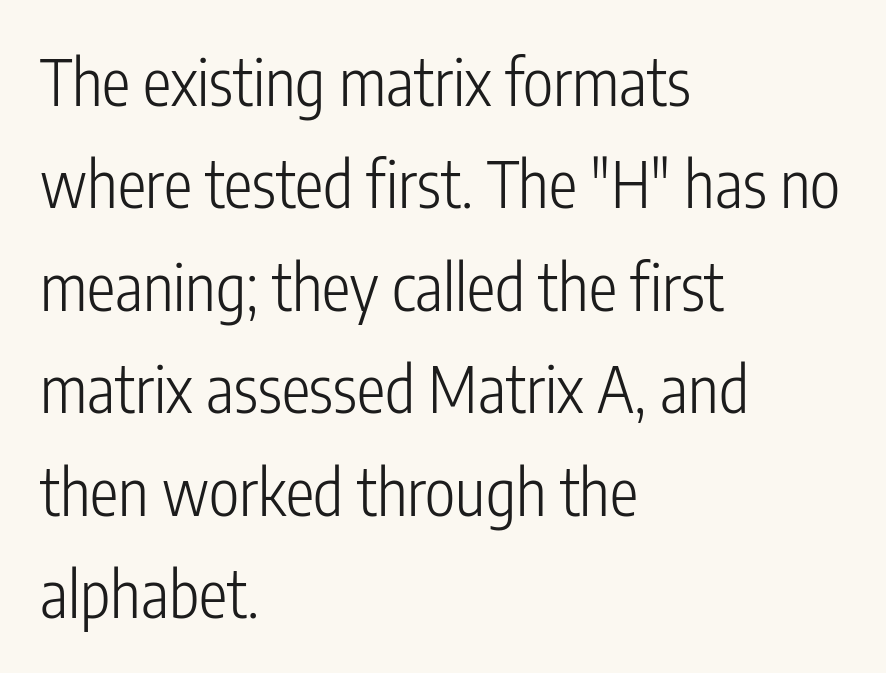
Regarding leading, the lines here are spaced in the standard way. Is this a heavy cut? Hardly; it is regular or lighter. You could not count columns in this text — the font is proportionally spaced. Characters remain perfectly vertical along every line. A typesetter would call this zero additional tracking.
